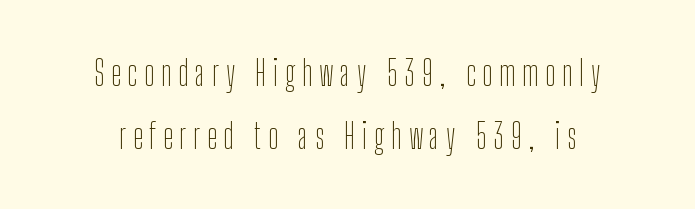
The letters stand upright; this is a roman face. Each letter keeps its own natural width here, so spacing adapts to shape. The strip under each line holds only bare page. Vertical stems look standard width or narrower in stroke. Each letter's strokes conclude bluntly, with no projecting serifs. The tracking jumps out immediately: characters are airy and widely separated.
